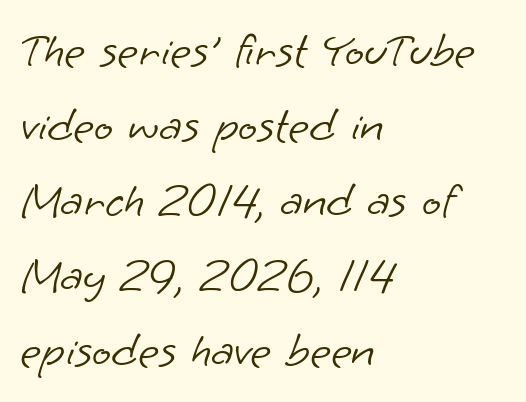
{"serif": "no", "bold": "no", "weight": "light", "width": "normal", "stroke_contrast": "low", "x_height": "small", "monospaced": "no", "underline": "no", "align": "left", "line_spacing": "normal", "line_spacing_ratio": 1.5, "letter_spacing": "normal", "letter_spacing_em": 0.0, "glyph_px": 50}
